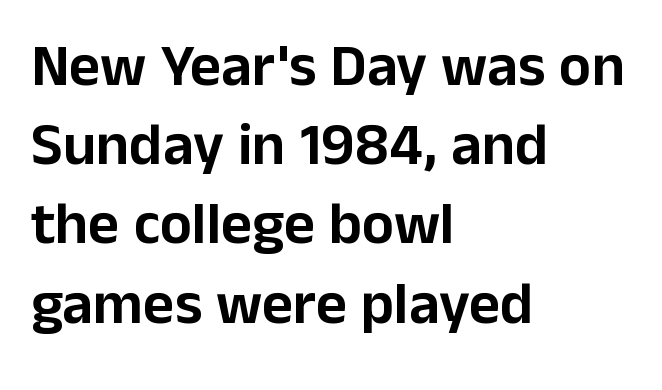
The image shows 60 px sans-serif type, upright; set left-aligned, normal line spacing (1.32x), normal letter spacing, not underlined; low stroke contrast and a medium x-height.
